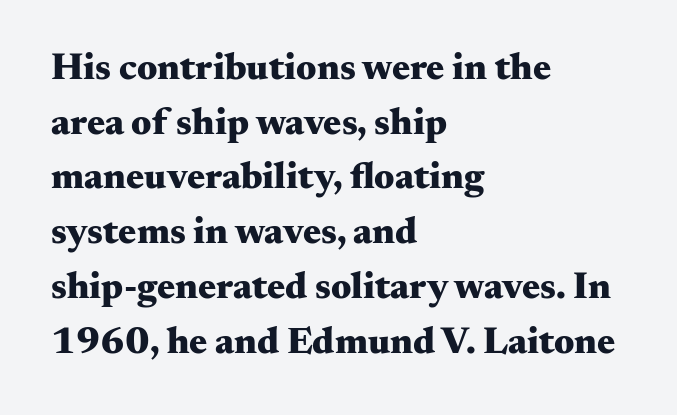
The paragraph shown leans on its left margin. I'd describe the lettering as bold — thick and assertive. Letterform terminals end in serifs throughout the passage. Nothing unusual about the tracking: characters are spaced as the font intends. The words here are not underlined.
